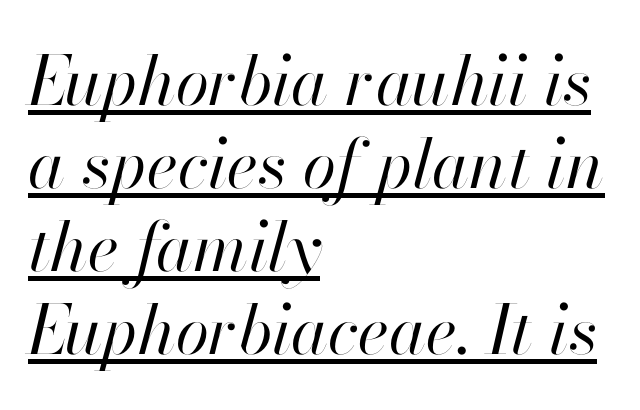
The image shows 68 px regular-weight type, italic (leaning right); set left-aligned, line spacing 1.22x, normal letter spacing, underlined; high stroke contrast and a small x-height.
